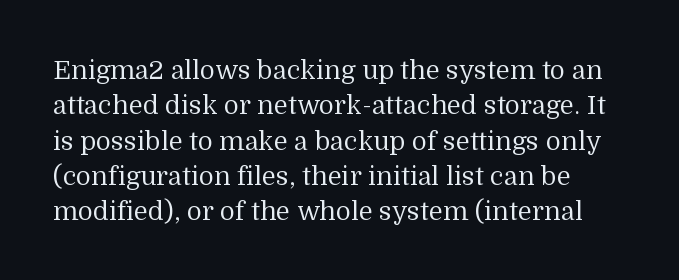
The image shows 26 px text type, upright; set normal line spacing (1.36x), normal letter spacing, not underlined.
